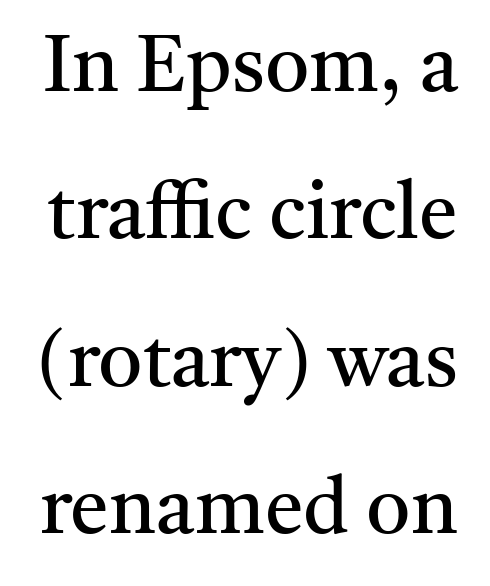
{"serif": "yes", "italic": "no", "bold": "no", "weight": "regular", "width": "normal", "stroke_contrast": "medium", "x_height": "medium", "monospaced": "no", "underline": "no", "line_spacing_ratio": 1.89, "letter_spacing": "normal", "letter_spacing_em": 0.0, "glyph_px": 78}
